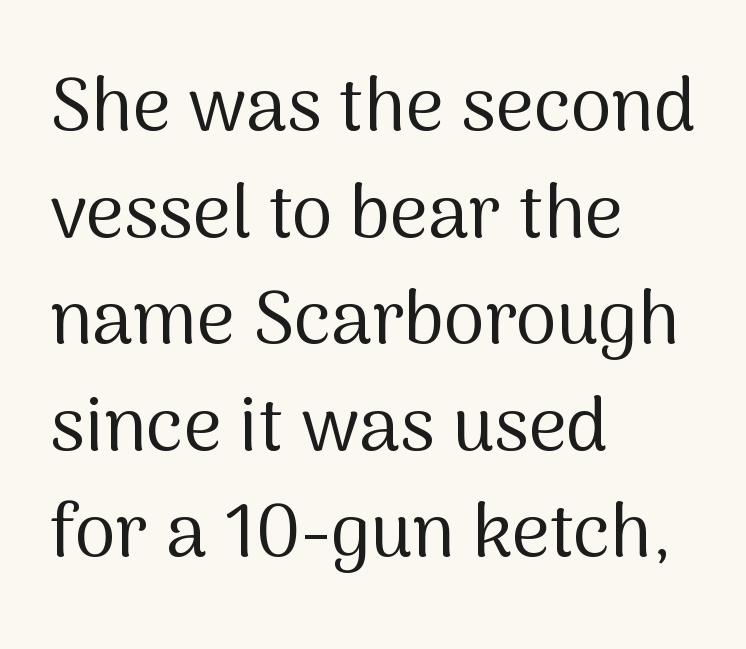
{"serif": "no", "italic": "no", "bold": "no", "weight": "regular", "width": "normal", "stroke_contrast": "medium", "x_height": "medium", "monospaced": "no", "underline": "no", "align": "left", "line_spacing": "normal", "line_spacing_ratio": 1.44, "letter_spacing": "normal", "letter_spacing_em": 0.0, "glyph_px": 74}
